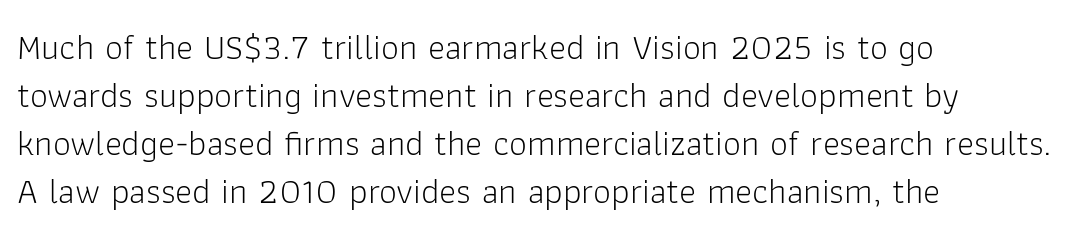
The image shows 36 px light sans-serif type, upright; set left-aligned, normal line spacing (1.33x), normal letter spacing, not underlined; low stroke contrast and a medium x-height.
